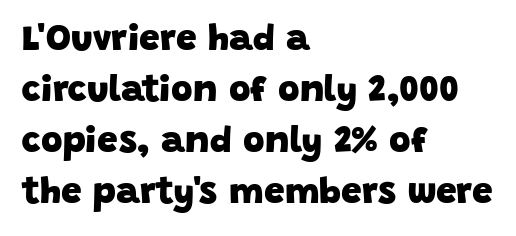
{"serif": "no", "bold": "yes", "weight": "heavy", "width": "normal", "stroke_contrast": "low", "x_height": "large", "monospaced": "no", "underline": "no", "align": "left", "line_spacing": "normal", "line_spacing_ratio": 1.38, "letter_spacing": "normal", "letter_spacing_em": 0.0, "glyph_px": 37}
